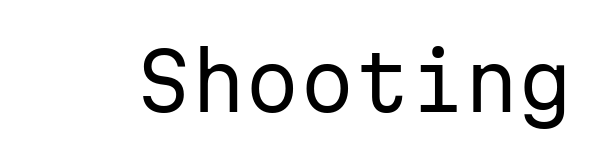
{"serif": "no", "italic": "no", "bold": "no", "weight": "regular", "width": "normal", "stroke_contrast": "low", "x_height": "medium", "monospaced": "yes", "underline": "no", "letter_spacing": "normal", "letter_spacing_em": 0.0, "glyph_px": 78}
